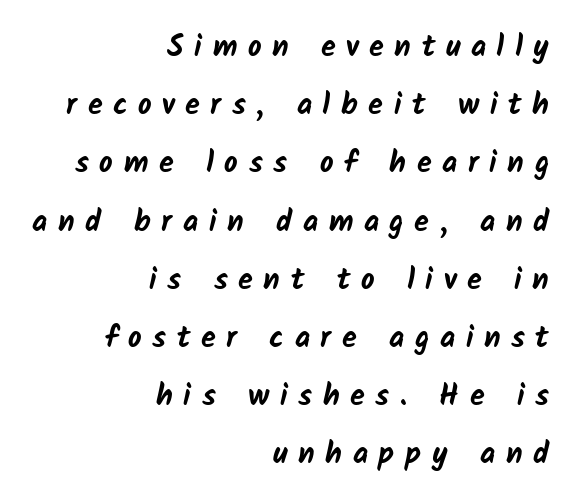
The image shows 30 px bold sans-serif type; set right-aligned, loose line spacing (1.94x), unusually wide letter spacing (+0.35 em), not underlined; low stroke contrast and a medium x-height.
